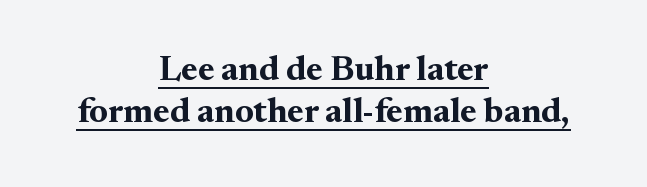
The image shows 35 px bold serif type, upright; set centered, line spacing 1.21x, normal letter spacing, underlined; medium stroke contrast and a small x-height.
